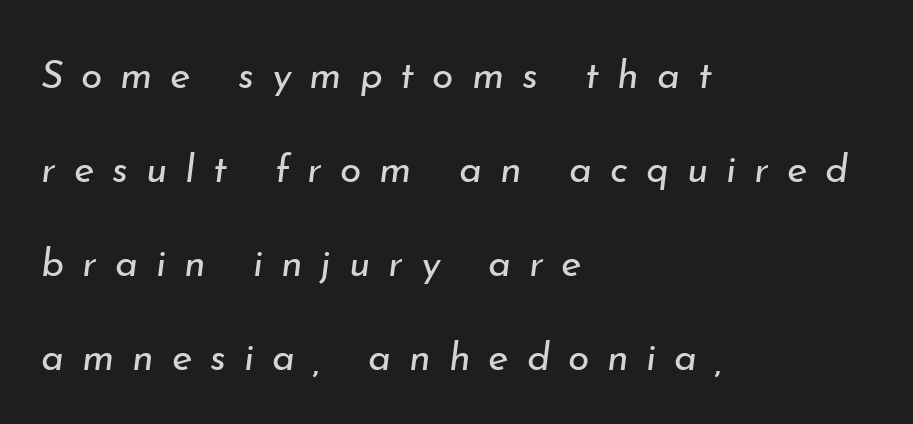
Q: Is the text bold? A: No.
Q: Is the text italic (slanted)? A: Yes, it leans right by about 7 degrees.
Q: Is the text underlined? A: No.
Q: How is the paragraph aligned? A: Left-aligned.
Q: Is the spacing between letters normal or unusually wide? A: Unusually wide.
Q: Is the spacing between lines tight, normal or loose? A: Loose.
Q: Width (condensed, normal, or wide)? A: Normal.
Q: Stroke contrast? A: Low.
Q: x-height? A: Small.
Q: Monospaced? A: No.
